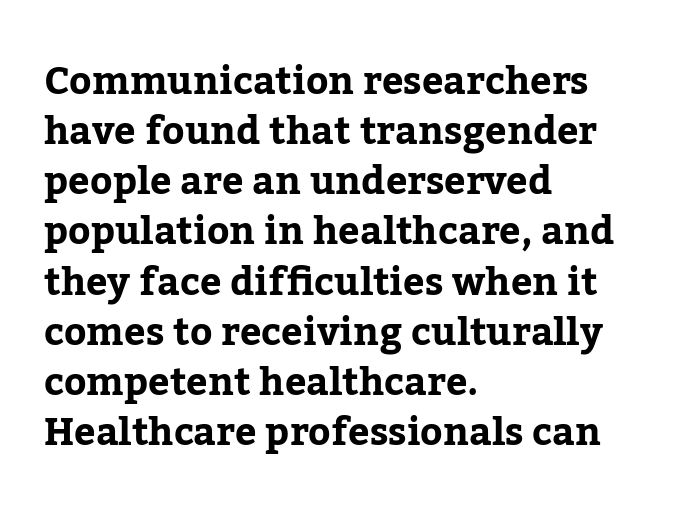
{"serif": "yes", "italic": "no", "bold": "yes", "weight": "bold", "width": "normal", "stroke_contrast": "low", "x_height": "medium", "monospaced": "no", "underline": "no", "align": "left", "line_spacing": "normal", "line_spacing_ratio": 1.32, "letter_spacing": "normal", "letter_spacing_em": 0.0, "glyph_px": 38}
